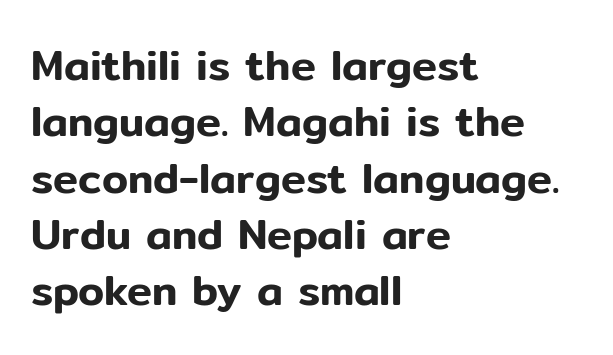
{"serif": "no", "italic": "no", "width": "normal", "stroke_contrast": "low", "x_height": "medium", "monospaced": "no", "underline": "no", "align": "left", "line_spacing": "normal", "line_spacing_ratio": 1.34, "letter_spacing": "normal", "letter_spacing_em": 0.0, "glyph_px": 42}
